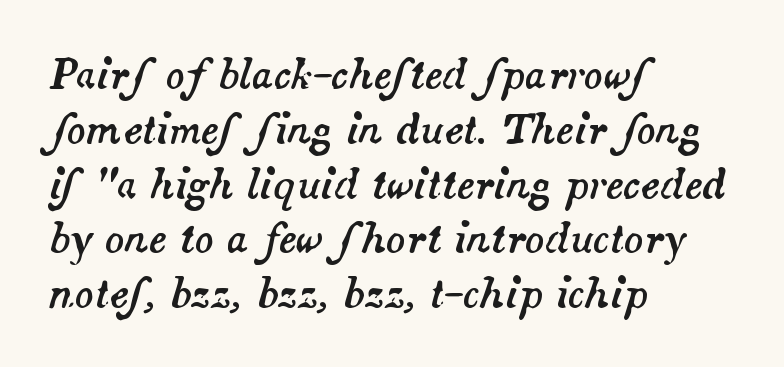
{"italic": "yes", "lean": "right", "slant_degrees": 14, "width": "normal", "stroke_contrast": "medium", "x_height": "small", "monospaced": "no", "underline": "no", "align": "left", "line_spacing": "normal", "line_spacing_ratio": 1.37, "letter_spacing": "normal", "letter_spacing_em": 0.0, "glyph_px": 40}
